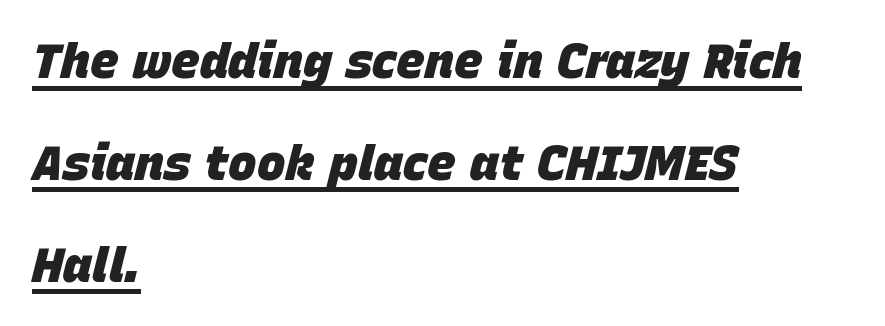
{"italic": "yes", "lean": "right", "slant_degrees": 15, "bold": "yes", "weight": "heavy", "width": "normal", "stroke_contrast": "low", "x_height": "large", "monospaced": "no", "underline": "yes", "align": "left", "line_spacing": "loose", "line_spacing_ratio": 2.12, "letter_spacing": "normal", "letter_spacing_em": 0.0, "glyph_px": 48}
